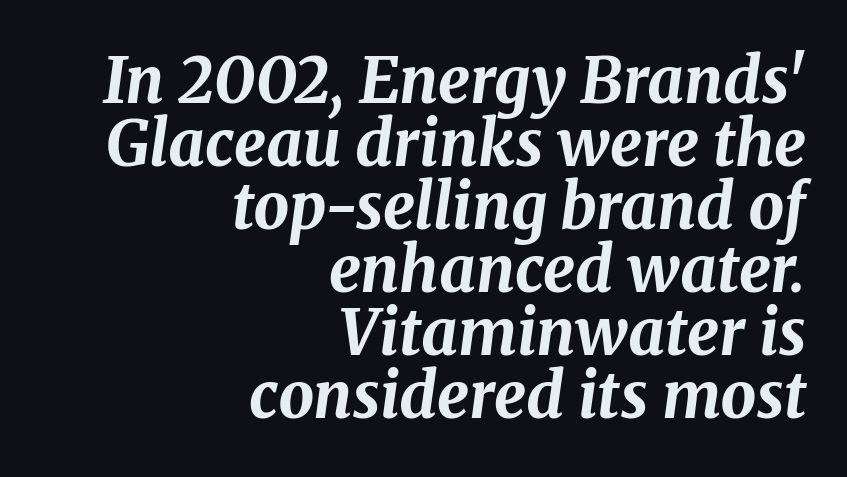
{"italic": "yes", "lean": "right", "slant_degrees": 8, "bold": "yes", "weight": "bold", "width": "normal", "stroke_contrast": "medium", "x_height": "medium", "monospaced": "no", "underline": "no", "align": "right", "line_spacing": "tight", "line_spacing_ratio": 1.0, "letter_spacing": "normal", "letter_spacing_em": 0.0, "glyph_px": 63}
